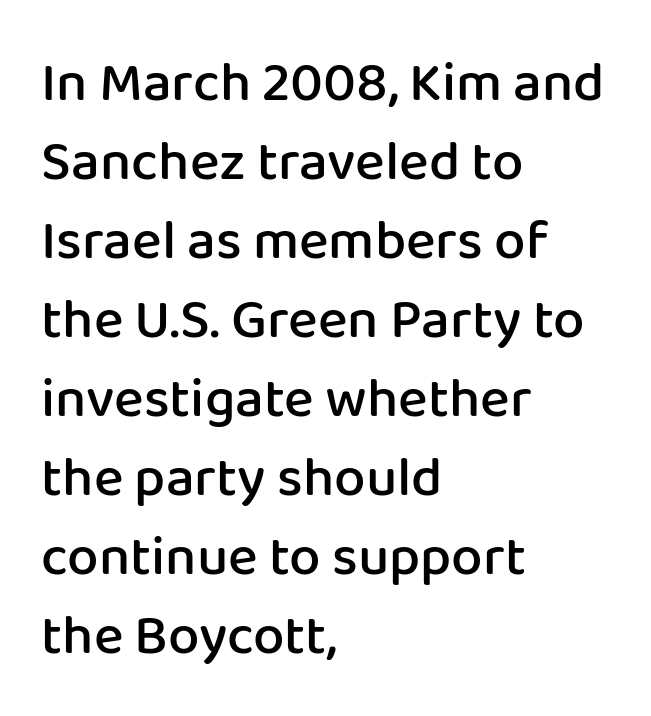
{"serif": "no", "italic": "no", "bold": "semi", "weight": "semibold", "width": "normal", "stroke_contrast": "low", "x_height": "medium", "monospaced": "no", "underline": "no", "align": "left", "line_spacing": "normal", "line_spacing_ratio": 1.41, "letter_spacing": "normal", "letter_spacing_em": 0.0, "glyph_px": 56}
